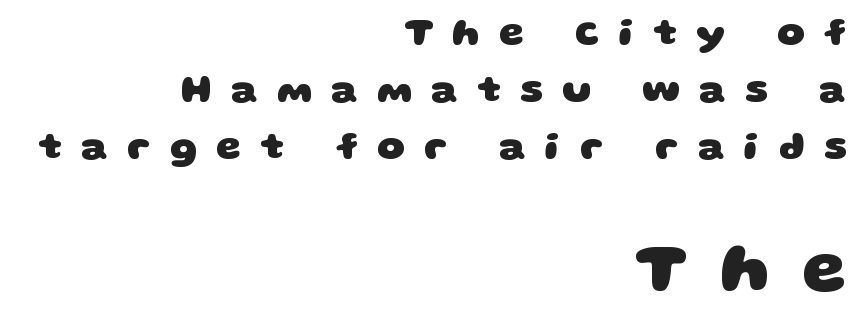
{"serif": "no", "bold": "yes", "weight": "heavy", "width": "wide", "stroke_contrast": "low", "x_height": "large", "monospaced": "no", "underline": "no", "align": "right", "line_spacing": "normal", "line_spacing_ratio": 1.46, "letter_spacing": "wide", "letter_spacing_em": 0.49, "larger_block": "second", "size_ratio": 1.77, "glyph_px": 69}
